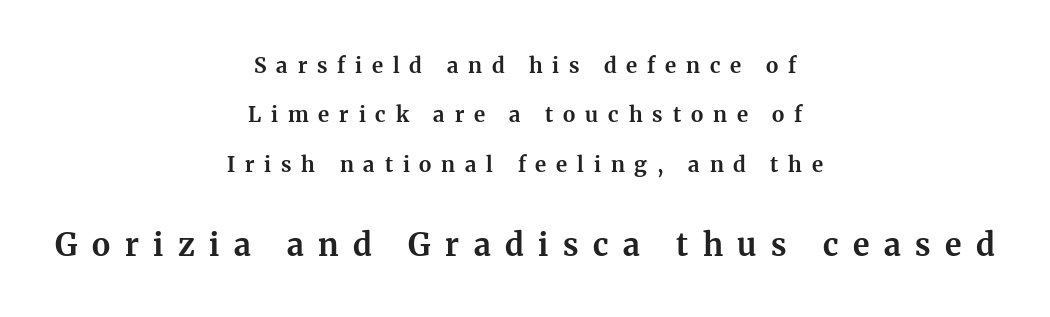
Q: Is the text bold? A: Yes.
Q: Is the text italic (slanted)? A: No, it is upright.
Q: Is the typeface a serif or a sans-serif typeface? A: Serif.
Q: Is the text underlined? A: No.
Q: How is the paragraph aligned? A: Centered.
Q: Is the spacing between letters normal or unusually wide? A: Unusually wide.
Q: Is the spacing between lines tight, normal or loose? A: Loose.
Q: Which block of text is set in a larger size, the first (top) or the second (bottom)? A: The second (bottom) one.
Q: Width (condensed, normal, or wide)? A: Normal.
Q: Stroke contrast? A: Medium.
Q: x-height? A: Medium.
Q: Monospaced? A: No.
